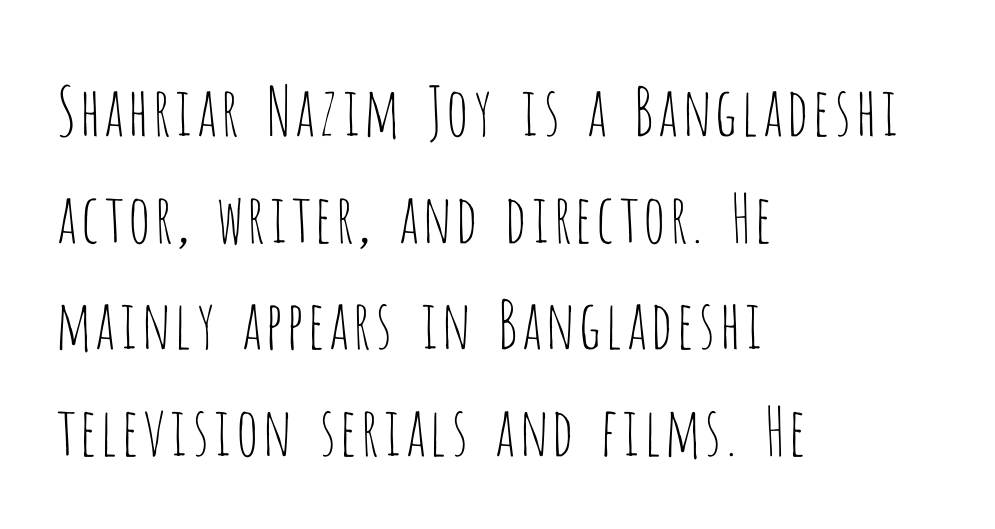
Observe the absence of serifs on each vertical stroke in this sample. This rendering features lettering with no underline. In terms of leading, this rendering sits right in the middle. The type is set solid horizontally, with unmodified tracking. Heft: none added — not bold. Is this a fixed-width face? No — the glyphs have proportional, varying widths.
